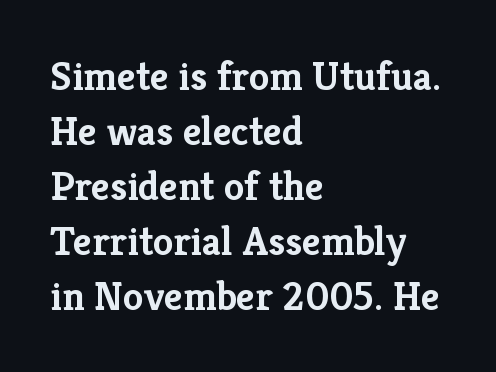
The image shows 41 px semibold serif type, upright; set left-aligned, normal line spacing (1.34x), normal letter spacing, not underlined; low stroke contrast and a medium x-height.
